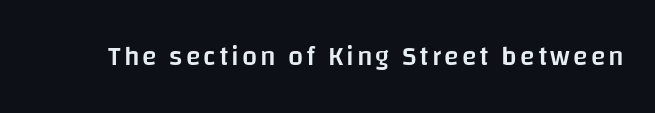
The image shows 27 px text type, upright; set not underlined.
